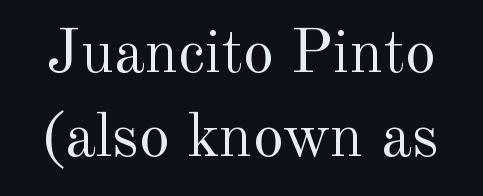
Is this a heavy cut? Hardly; it is regular or lighter. Any mark beneath the type? The region is blank. The font family rendered here belongs to the serif group. Summary of vertical rhythm: regular, with standard interline spacing.
